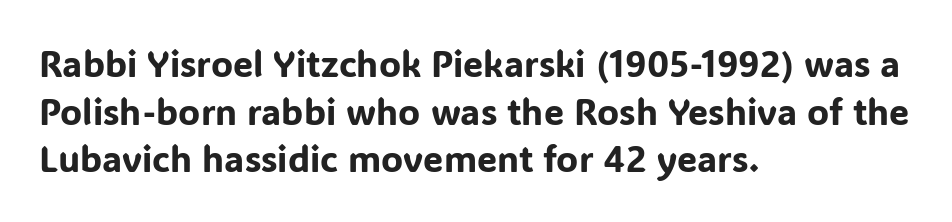
The compositor pushed each line to the left boundary. Decoration check: the copy has no underline. Characters follow at the spacing the type designer built in. A typesetter would mark this as roman, not italic. Notice how descenders clear the ascenders below comfortably — that's standard leading.
